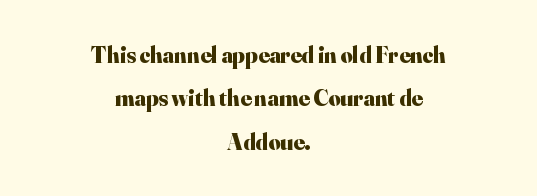
{"italic": "no", "bold": "yes", "underline": "no", "align": "center", "line_spacing_ratio": 1.89, "letter_spacing": "normal", "letter_spacing_em": 0.0, "glyph_px": 23}
